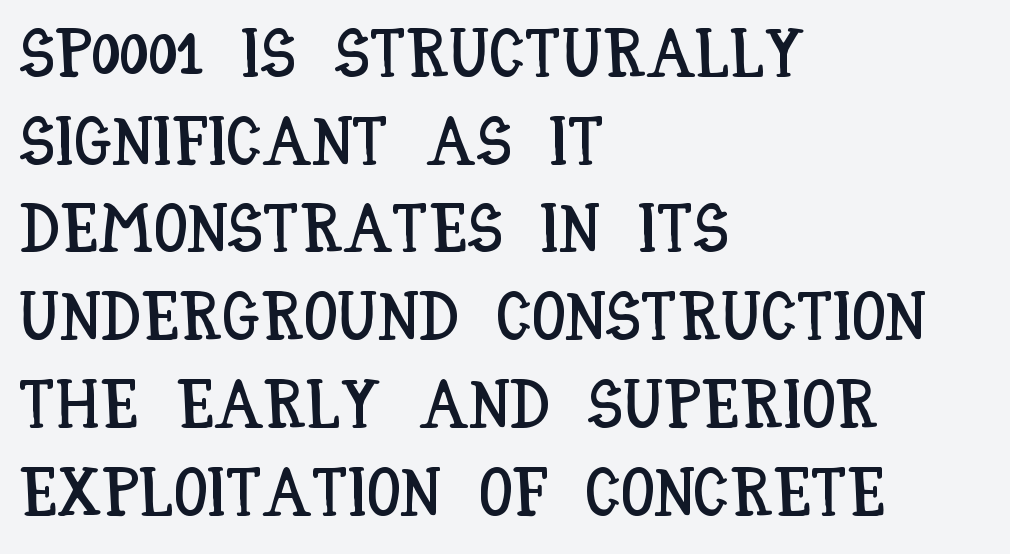
Q: Is the text italic (slanted)? A: No, it is upright.
Q: Is the text underlined? A: No.
Q: How is the paragraph aligned? A: Left-aligned.
Q: Is the spacing between letters normal or unusually wide? A: Normal.
Q: Is the spacing between lines tight, normal or loose? A: Normal.
Q: Width (condensed, normal, or wide)? A: Condensed.
Q: Stroke contrast? A: Low.
Q: x-height? A: Large.
Q: Monospaced? A: No.
